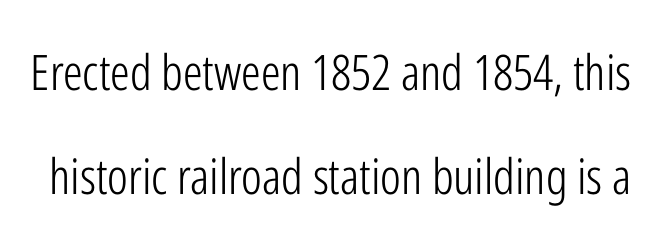
A typesetter would call this proportional, since set widths differ per character. Type without underlining. The text was rendered using a sans face with plain stroke endings. When letters stand straight like this, we call the style roman or upright. The characters are drawn with everyday or finer stroke widths.
